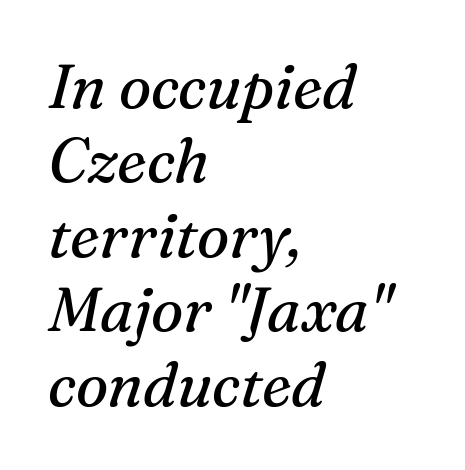
{"serif": "yes", "italic": "yes", "lean": "right", "slant_degrees": 16, "bold": "no", "weight": "regular", "width": "normal", "stroke_contrast": "medium", "x_height": "medium", "monospaced": "no", "underline": "no", "align": "left", "line_spacing_ratio": 1.22, "letter_spacing": "normal", "letter_spacing_em": 0.0, "glyph_px": 61}
